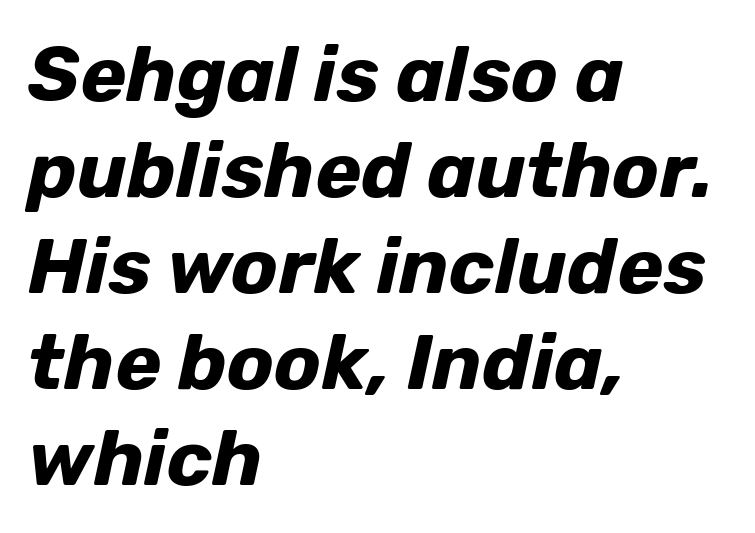
The image shows 78 px bold type, italic (leaning right); set left-aligned, line spacing 1.23x, normal letter spacing, not underlined; low stroke contrast and a medium x-height.
